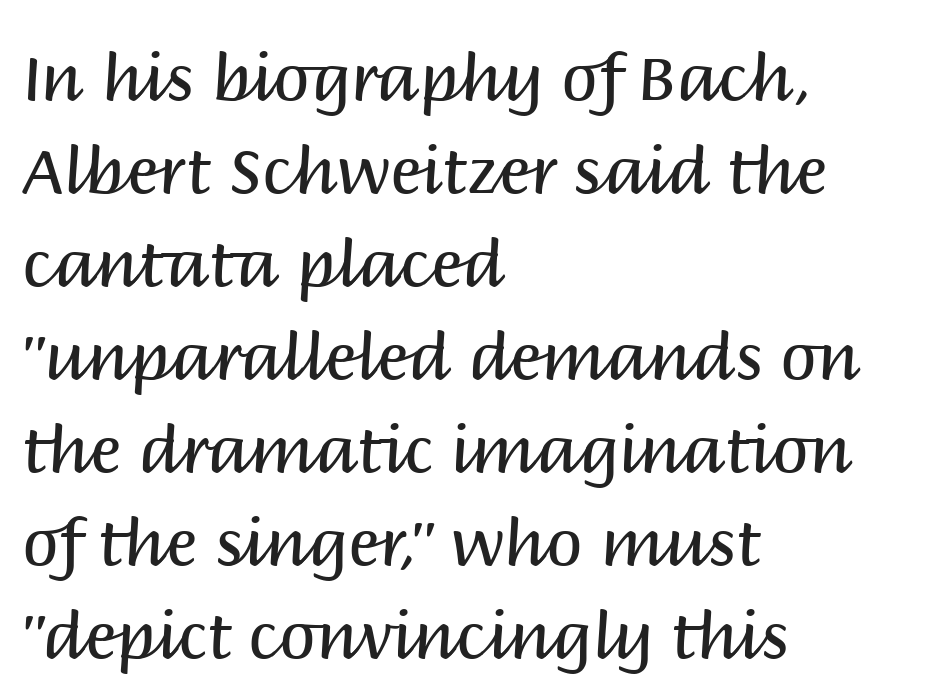
{"serif": "no", "bold": "no", "weight": "regular", "width": "normal", "stroke_contrast": "medium", "x_height": "large", "monospaced": "no", "underline": "no", "align": "left", "line_spacing": "normal", "line_spacing_ratio": 1.43, "letter_spacing": "normal", "letter_spacing_em": 0.0, "glyph_px": 65}
